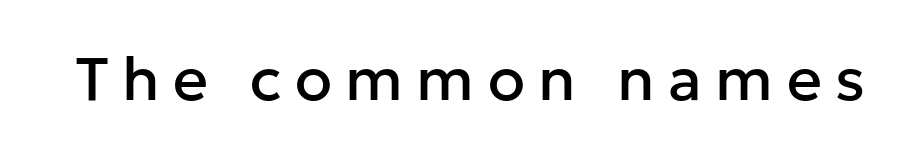
Style check: upright. The text was rendered using a sans face with plain stroke endings. Bare-footed words on every line. Here the designer chose a conventional face with non-uniform glyph widths. Glyph-to-glyph distance is far greater than everyday printed text.
